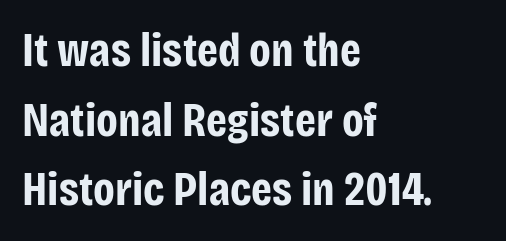
{"serif": "no", "italic": "no", "bold": "yes", "weight": "bold", "width": "condensed", "stroke_contrast": "low", "x_height": "large", "monospaced": "no", "underline": "no", "align": "left", "line_spacing": "normal", "line_spacing_ratio": 1.48, "letter_spacing": "normal", "letter_spacing_em": 0.0, "glyph_px": 47}
